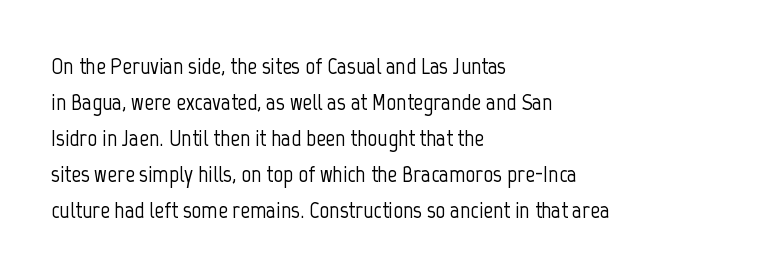
{"italic": "no", "underline": "no", "align": "left", "line_spacing": "normal", "line_spacing_ratio": 1.5, "letter_spacing": "normal", "letter_spacing_em": 0.0, "glyph_px": 24}
